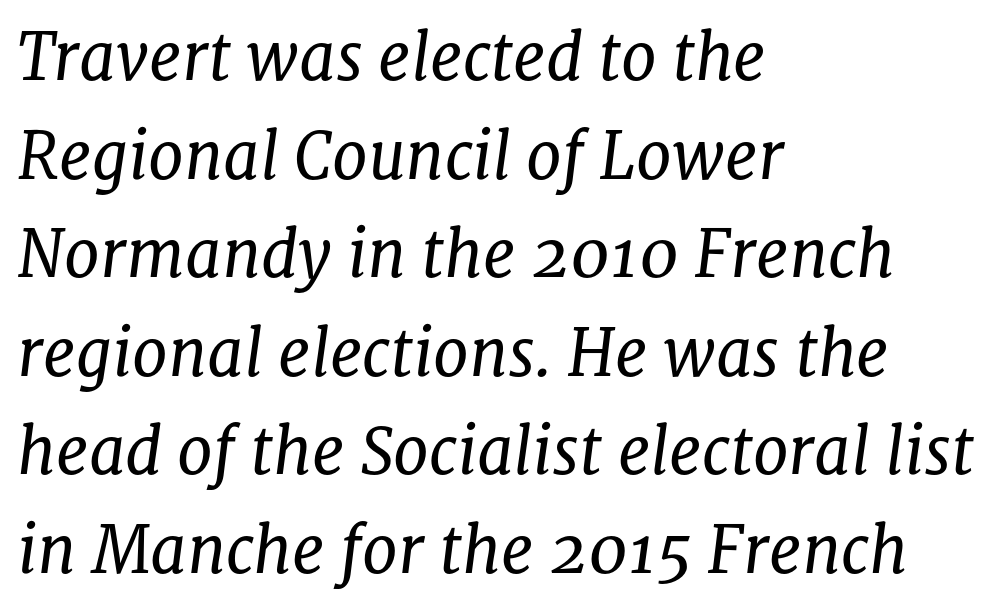
Quick note: italic. Unlike a clean sans, this face finishes its strokes with serifs. Tracking value appears to be zero — textbook default spacing. Is there much room between lines? A standard amount, neither cramped nor airy.
